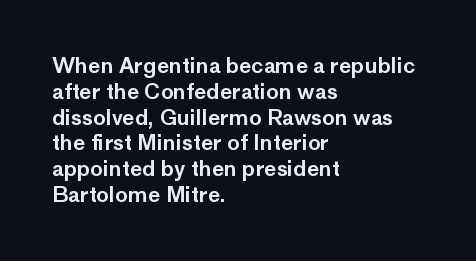
{"italic": "no", "underline": "no", "align": "left", "line_spacing_ratio": 1.23, "letter_spacing": "normal", "letter_spacing_em": 0.0, "glyph_px": 21}
